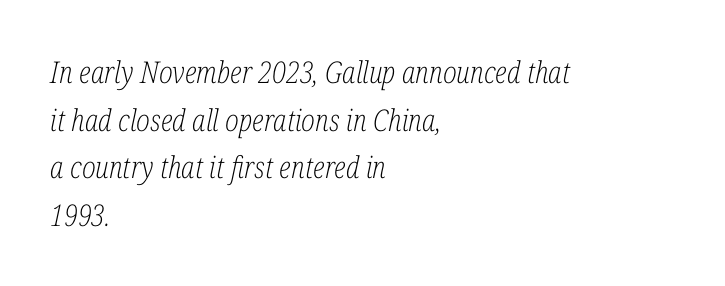
{"serif": "yes", "italic": "yes", "lean": "right", "slant_degrees": 12, "bold": "no", "weight": "light", "width": "condensed", "stroke_contrast": "low", "x_height": "medium", "monospaced": "no", "underline": "no", "align": "left", "line_spacing": "normal", "line_spacing_ratio": 1.59, "letter_spacing": "normal", "letter_spacing_em": 0.0, "glyph_px": 30}
